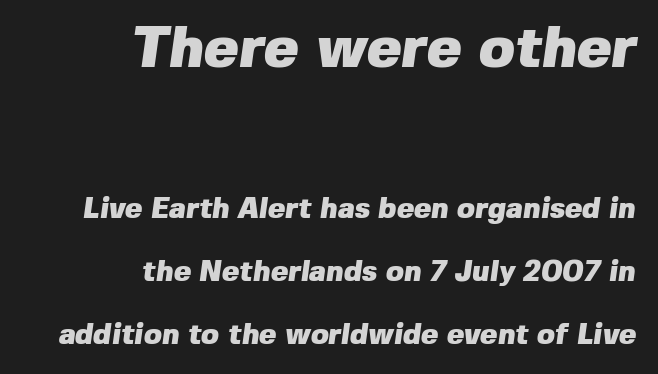
{"serif": "no", "bold": "yes", "weight": "heavy", "width": "normal", "stroke_contrast": "low", "x_height": "medium", "monospaced": "no", "underline": "no", "align": "right", "line_spacing": "loose", "line_spacing_ratio": 2.18, "letter_spacing": "normal", "letter_spacing_em": 0.0, "larger_block": "first", "size_ratio": 2.0, "glyph_px": 58}
